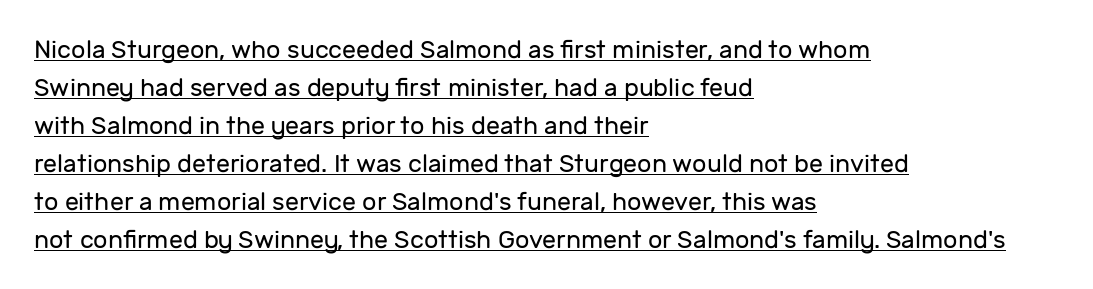
Vertical stems look standard width or narrower in stroke. Every word sits above its own underline. The letters sit at their default tracking, neither squeezed nor spread. Do the letters lean? They stand straight.
